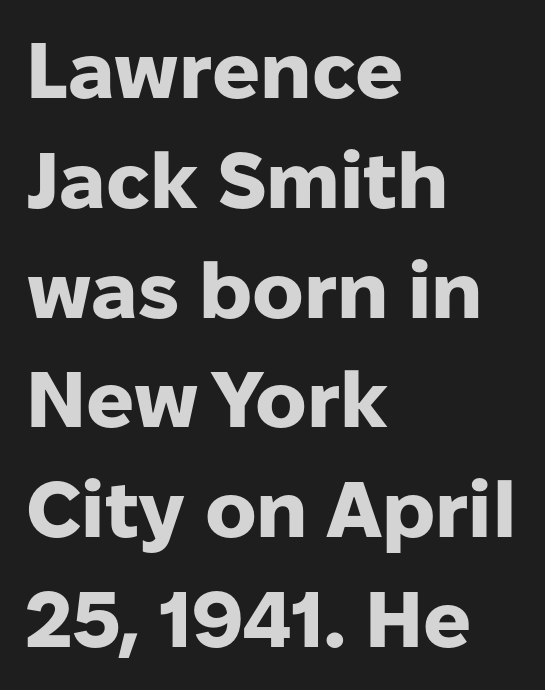
{"serif": "no", "italic": "no", "bold": "yes", "weight": "heavy", "width": "normal", "stroke_contrast": "low", "x_height": "medium", "monospaced": "no", "underline": "no", "align": "left", "line_spacing": "normal", "line_spacing_ratio": 1.39, "letter_spacing": "normal", "letter_spacing_em": 0.0, "glyph_px": 79}
